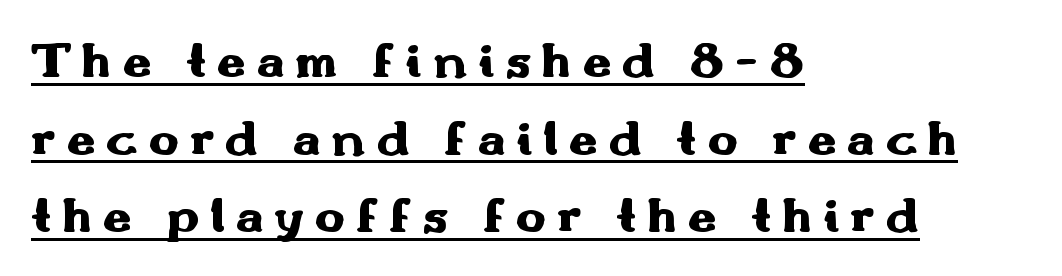
{"serif": "no", "italic": "no", "bold": "yes", "weight": "heavy", "width": "wide", "stroke_contrast": "medium", "x_height": "small", "monospaced": "no", "underline": "yes", "align": "left", "line_spacing": "normal", "line_spacing_ratio": 1.52, "letter_spacing": "wide", "letter_spacing_em": 0.21, "glyph_px": 51}
